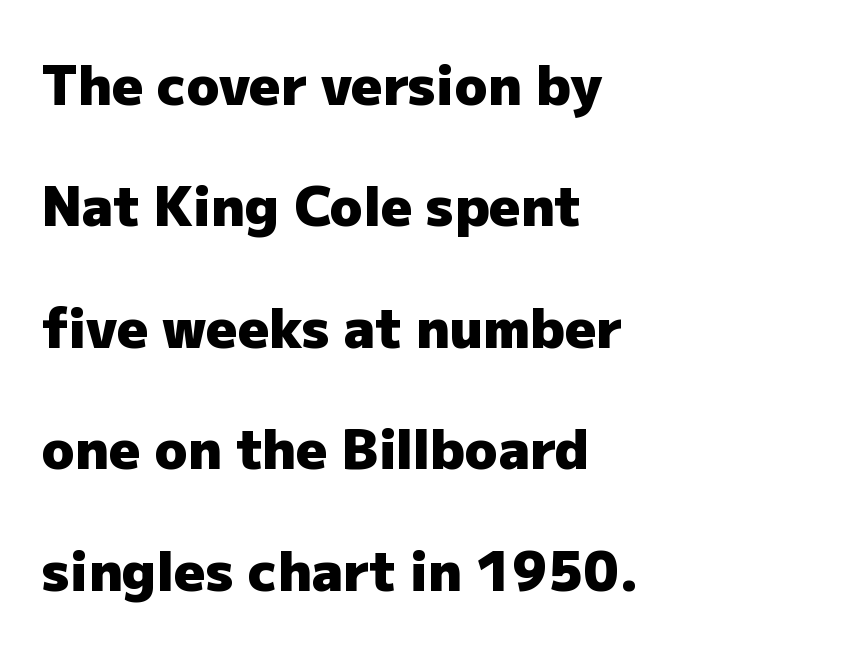
{"serif": "no", "italic": "no", "bold": "yes", "weight": "heavy", "width": "normal", "stroke_contrast": "low", "x_height": "medium", "monospaced": "no", "underline": "no", "align": "left", "line_spacing": "loose", "line_spacing_ratio": 2.25, "letter_spacing": "normal", "letter_spacing_em": 0.0, "glyph_px": 54}
